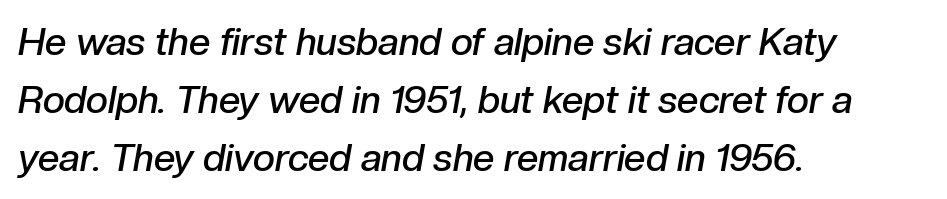
Spacing verdict: proportional, widths tailored to each character. Characters are canted at an angle relative to the baseline's perpendicular. This block has exactly the height ordinary leading produces. How heavy is the stroke? Medium-heavy — a semibold, shy of bold. The letters sit at their default tracking, neither squeezed nor spread. Leftover space on each line is placed entirely after the last word.
